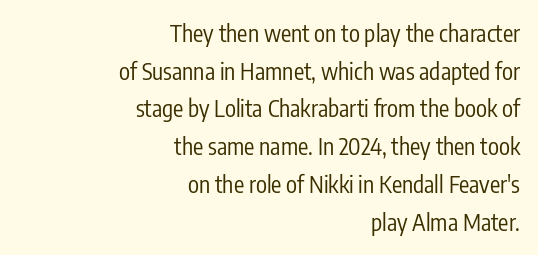
The image shows 23 px text type, upright; set right-aligned, normal line spacing (1.64x), normal letter spacing, not underlined.
